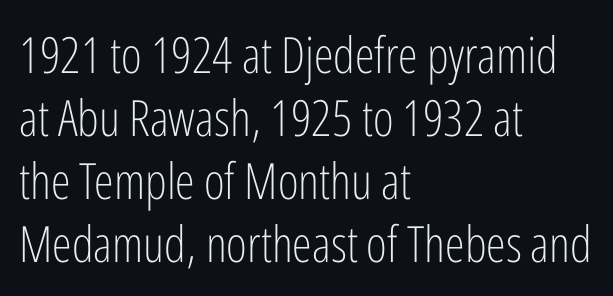
{"serif": "no", "italic": "no", "bold": "no", "weight": "light", "width": "condensed", "stroke_contrast": "low", "x_height": "medium", "monospaced": "no", "underline": "no", "align": "left", "line_spacing": "normal", "line_spacing_ratio": 1.26, "letter_spacing": "normal", "letter_spacing_em": 0.0, "glyph_px": 50}
